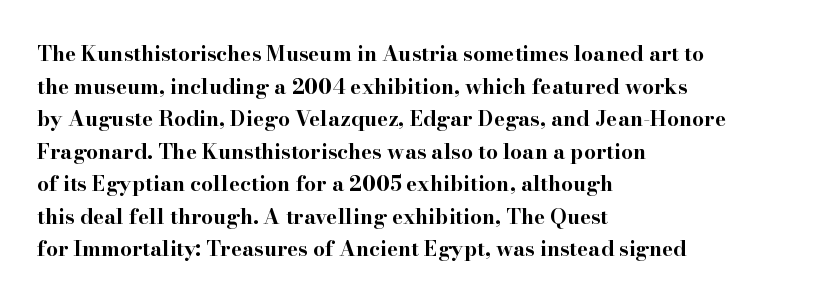
The rendering anchors every line to the left-hand side. In terms of posture, this sample is upright. This sample uses plain, unmodified letter spacing. The gap between lines stays unmarked.
